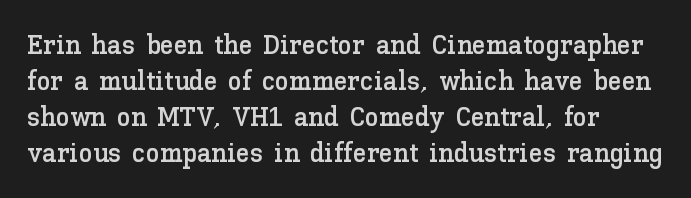
One-word summary of the alignment: left. Successive baselines arrive at the customary interval. Decoration check: the copy has no underline. The font's upright variant was chosen for this text. Glyph-to-glyph distance matches everyday printed text.
